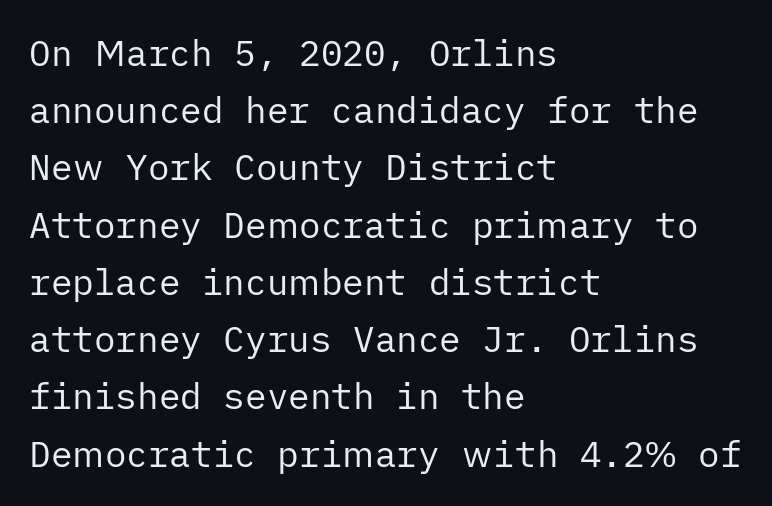
Q: Is the text bold? A: No.
Q: Is the text italic (slanted)? A: No, it is upright.
Q: Is the typeface a serif or a sans-serif typeface? A: Sans-serif.
Q: Is the text underlined? A: No.
Q: How is the paragraph aligned? A: Left-aligned.
Q: Is the spacing between letters normal or unusually wide? A: Normal.
Q: Is the spacing between lines tight, normal or loose? A: Normal.
Q: Width (condensed, normal, or wide)? A: Normal.
Q: Stroke contrast? A: Low.
Q: x-height? A: Medium.
